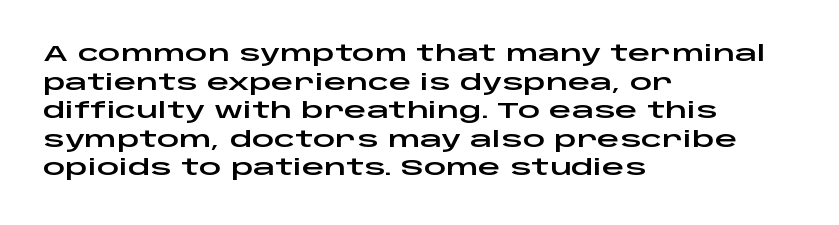
Q: Is the text italic (slanted)? A: No, it is upright.
Q: Is the text underlined? A: No.
Q: How is the paragraph aligned? A: Left-aligned.
Q: Is the spacing between letters normal or unusually wide? A: Normal.
Q: Is the spacing between lines tight, normal or loose? A: Normal.
